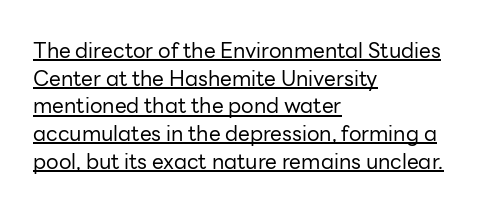
The image shows 21 px text type, upright; set left-aligned, normal line spacing (1.32x), normal letter spacing, underlined.
